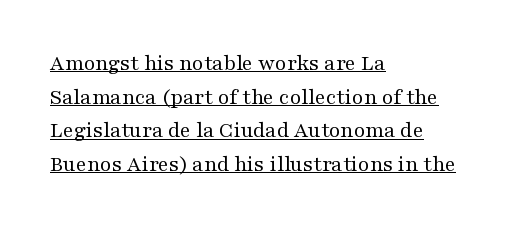
Counters stay open thanks to moderate or lighter strokes. Compared with typical body copy, the letter spacing here is the same. Summary of vertical rhythm: regular, with standard interline spacing. The rendering uses the underline text-decoration. These lines were composed using upright roman letters.
